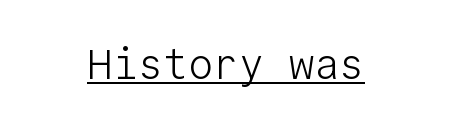
Is this a fixed-width face? Yes — each glyph sits in an identical cell. These lines were composed using upright roman letters. Nothing sits at the stroke ends, so this counts as sans-serif. Underlining? Definitely there. A centered setting, common on invitations and titles, is used for this passage.
